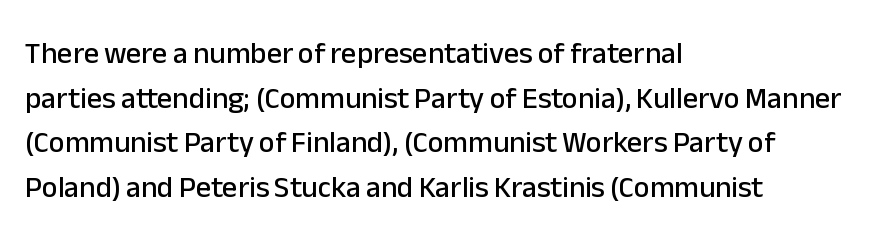
{"serif": "no", "italic": "no", "width": "normal", "stroke_contrast": "low", "x_height": "medium", "monospaced": "no", "underline": "no", "align": "left", "line_spacing": "normal", "line_spacing_ratio": 1.49, "letter_spacing": "normal", "letter_spacing_em": 0.0, "glyph_px": 30}
